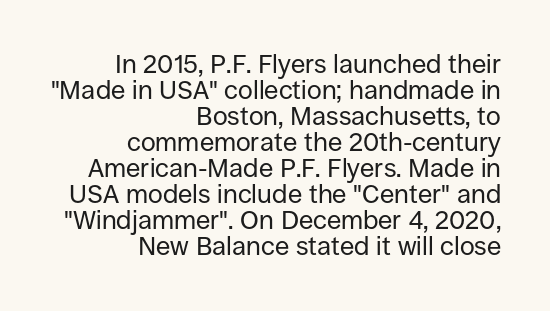
{"italic": "no", "bold": "no", "underline": "no", "align": "right", "line_spacing": "tight", "line_spacing_ratio": 1.0, "letter_spacing": "normal", "letter_spacing_em": 0.0, "glyph_px": 26}
